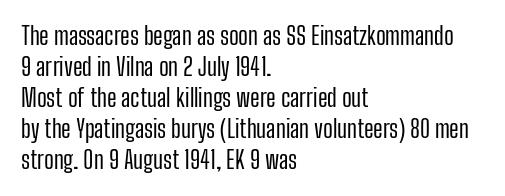
Q: Is the text bold? A: No.
Q: Is the text italic (slanted)? A: No, it is upright.
Q: Is the text underlined? A: No.
Q: How is the paragraph aligned? A: Left-aligned.
Q: Is the spacing between letters normal or unusually wide? A: Normal.
Q: Is the spacing between lines tight, normal or loose? A: Normal.
